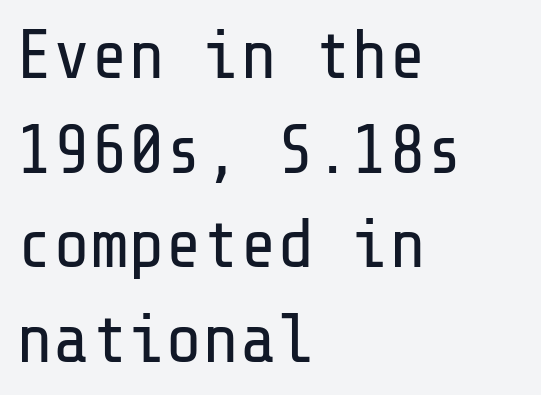
{"serif": "no", "italic": "no", "bold": "no", "weight": "regular", "width": "normal", "stroke_contrast": "low", "x_height": "medium", "underline": "no", "align": "left", "line_spacing": "normal", "line_spacing_ratio": 1.37, "letter_spacing": "normal", "letter_spacing_em": 0.0, "glyph_px": 69}
